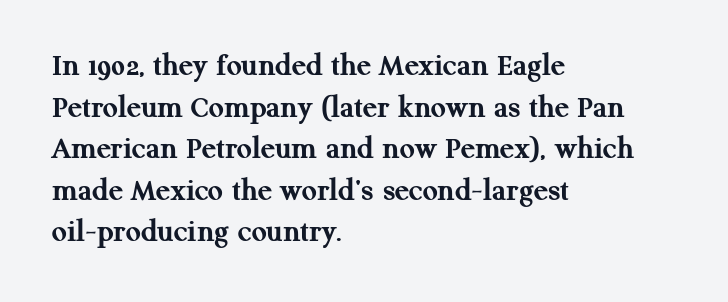
This sample keeps an unexceptional amount of space between lines. Italic? Not at all — the glyphs are vertical. Proportional: the letters do not fall into vertical columns. Observe the ordinary spacing: letters are neighbours, not strangers. This rendering uses left alignment, leaving the right contour irregular. The passage shown is not underscored anywhere.
